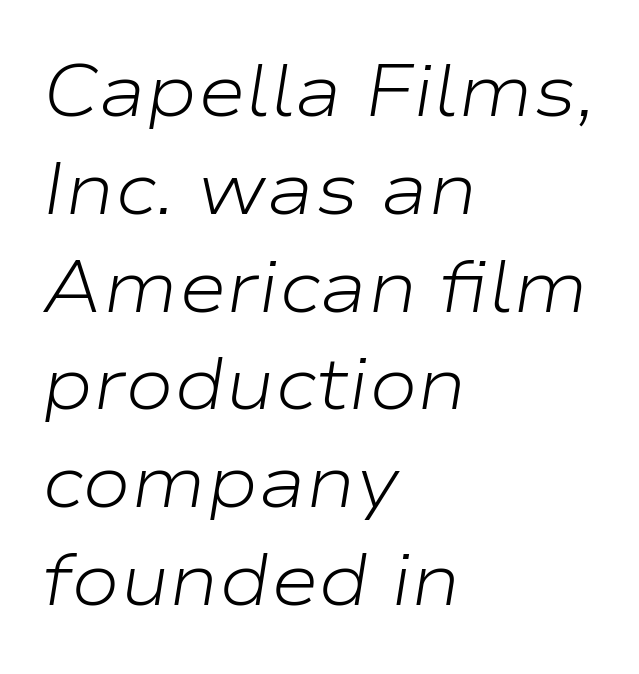
The image shows 73 px light, wide type, italic (leaning right); set left-aligned, normal line spacing (1.34x), normal letter spacing, not underlined; low stroke contrast and a medium x-height.
